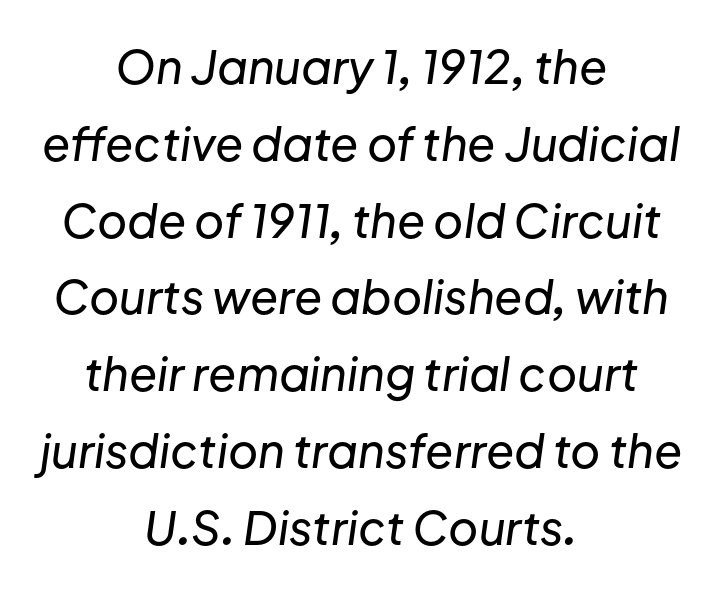
The rows are spaced the way most documents space them. Here the designer chose a conventional face with non-uniform glyph widths. Alignment: centered. Short note: letters normally spaced. The rendering applies a slant to the glyphs.
